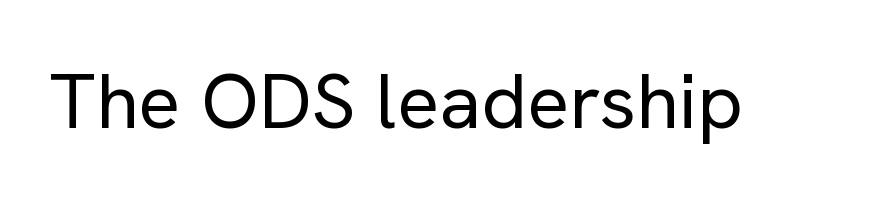
{"serif": "no", "italic": "no", "bold": "no", "weight": "regular", "width": "normal", "stroke_contrast": "low", "x_height": "medium", "monospaced": "no", "underline": "no", "letter_spacing": "normal", "letter_spacing_em": 0.0, "glyph_px": 78}
